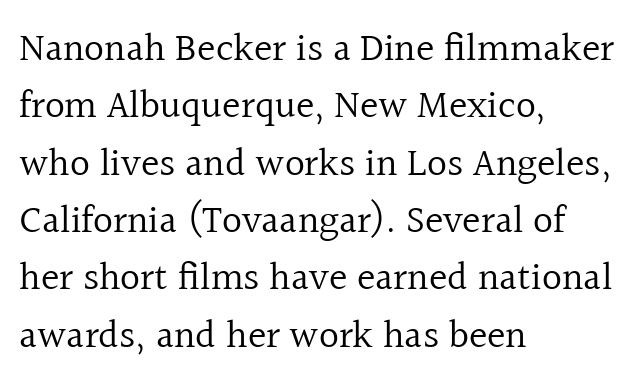
The image shows 39 px regular-weight serif type, upright; set left-aligned, normal line spacing (1.47x), normal letter spacing, not underlined; a medium x-height.
